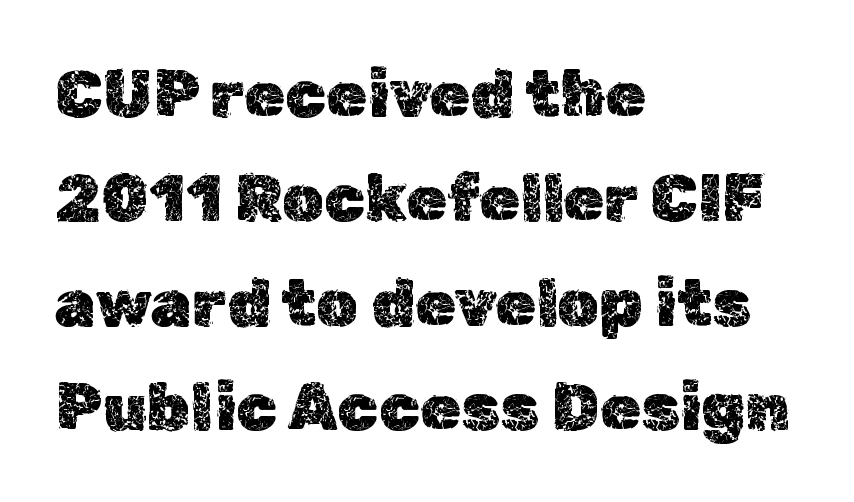
The image shows 66 px text type, upright; set left-aligned, normal line spacing (1.58x), normal letter spacing, not underlined; a medium x-height.
